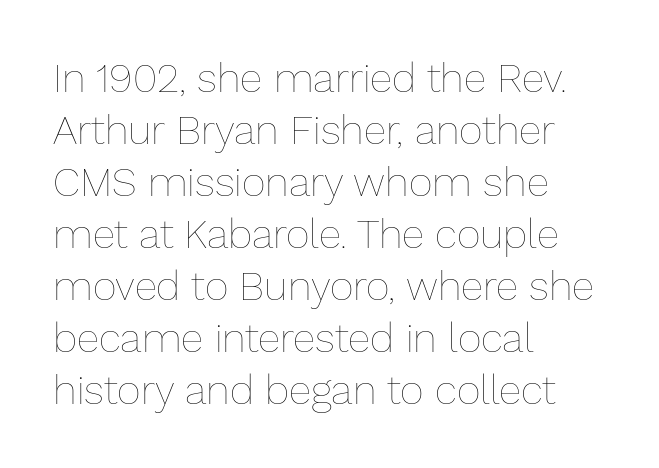
The image shows 41 px thin type, upright; set left-aligned, normal line spacing (1.27x), normal letter spacing, not underlined; low stroke contrast and a medium x-height.
